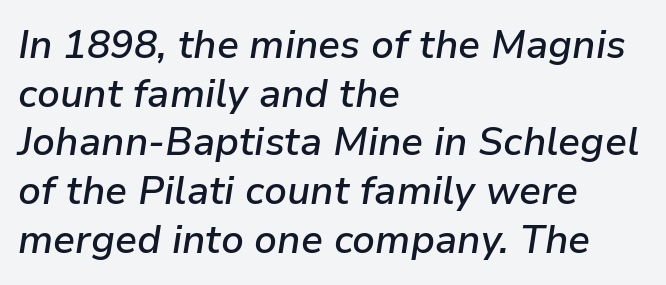
The passage shown stacks its lines at a standard gap. Yep, that's italic — everything's leaning. The type is set solid horizontally, with unmodified tracking. These lines stack with their left ends in a neat column.
